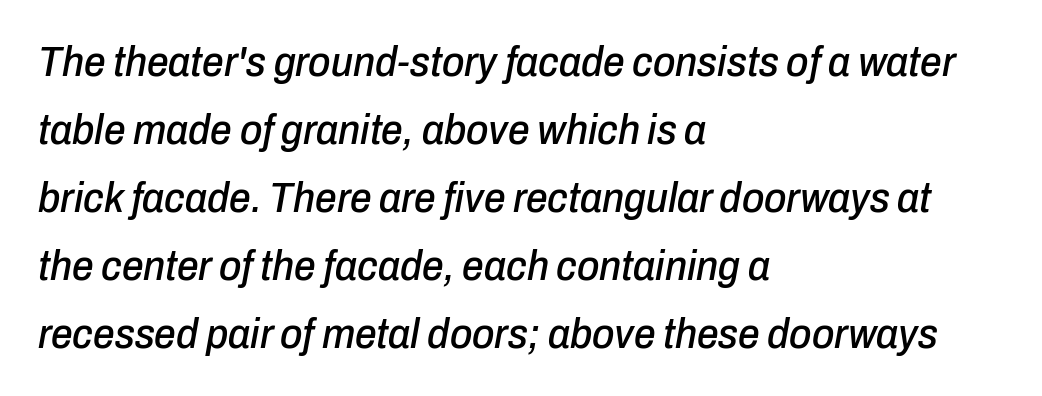
The image shows 43 px condensed type, italic (leaning right); set left-aligned, normal line spacing (1.58x), normal letter spacing, not underlined; low stroke contrast and a medium x-height.
